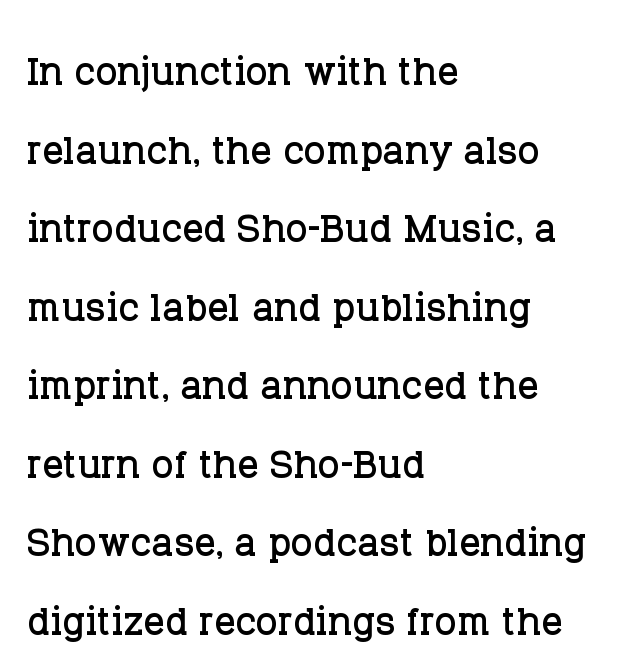
Examine the stroke ends and you'll spot serifs. Does the lettering tilt? It doesn't — this is upright. The paragraph shown leans on its left margin. A bare baseline throughout the passage. The rendering uses natural spacing where letterforms have individual widths.
